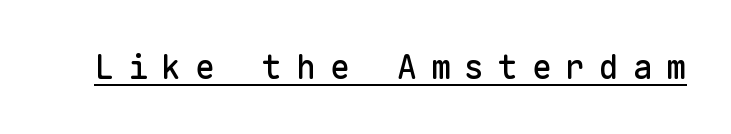
Q: Is the text italic (slanted)? A: No, it is upright.
Q: Is the typeface a serif or a sans-serif typeface? A: Sans-serif.
Q: Is the text underlined? A: Yes.
Q: Is the spacing between letters normal or unusually wide? A: Unusually wide.
Q: Width (condensed, normal, or wide)? A: Normal.
Q: Stroke contrast? A: Low.
Q: x-height? A: Medium.
Q: Monospaced? A: Yes.
